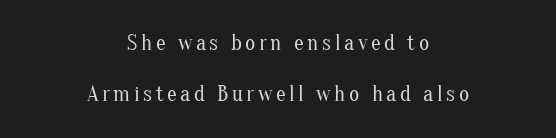
The image shows 22 px text type, upright; set centered, loose line spacing (2.32x), not underlined.
